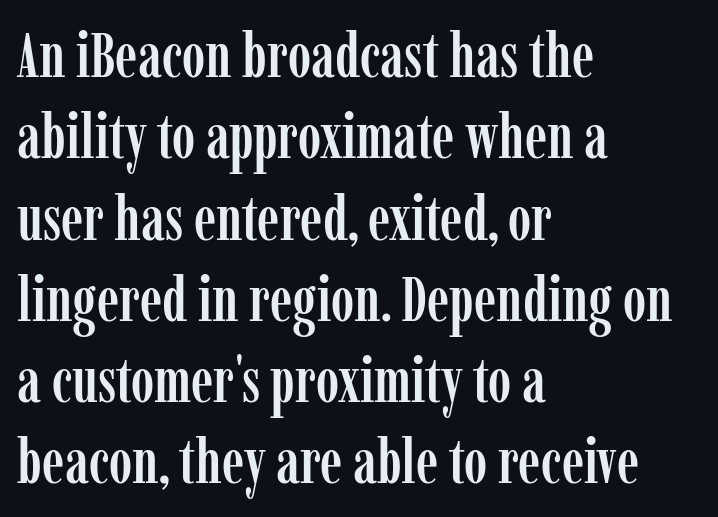
{"serif": "yes", "italic": "no", "width": "condensed", "stroke_contrast": "low", "x_height": "medium", "monospaced": "no", "underline": "no", "align": "left", "line_spacing": "normal", "line_spacing_ratio": 1.29, "letter_spacing": "normal", "letter_spacing_em": 0.0, "glyph_px": 63}
